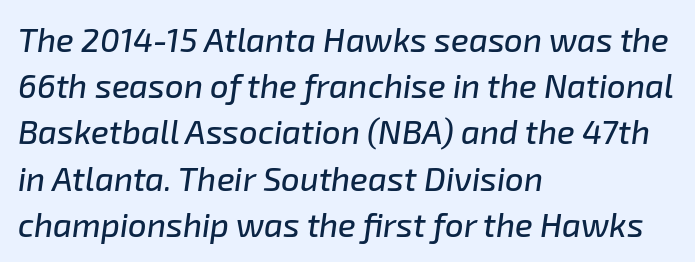
The image shows 33 px text type, italic (leaning right); set left-aligned, normal line spacing (1.4x), normal letter spacing, not underlined; low stroke contrast and a medium x-height.
